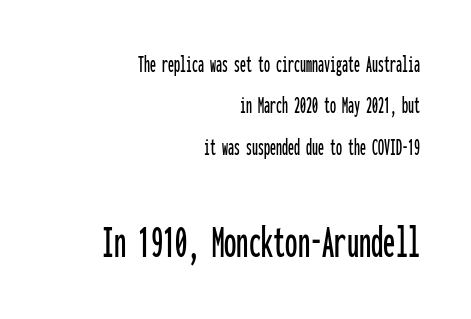
{"serif": "no", "italic": "no", "width": "condensed", "stroke_contrast": "low", "x_height": "medium", "monospaced": "yes", "underline": "no", "align": "right", "line_spacing_ratio": 1.72, "letter_spacing": "normal", "letter_spacing_em": 0.0, "larger_block": "second", "size_ratio": 2.04, "glyph_px": 49}
